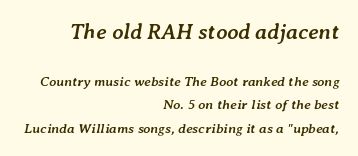
The image shows 22 px bold type, italic (leaning right); set right-aligned, normal line spacing (1.66x), normal letter spacing, not underlined; the first (top) block is 1.57x larger.
